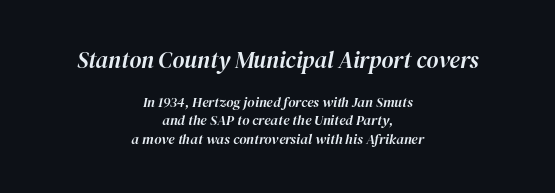
Q: Is the text italic (slanted)? A: Yes, it leans right by about 12 degrees.
Q: Is the text underlined? A: No.
Q: How is the paragraph aligned? A: Centered.
Q: Is the spacing between letters normal or unusually wide? A: Normal.
Q: Is the spacing between lines tight, normal or loose? A: Normal.
Q: Which block of text is set in a larger size, the first (top) or the second (bottom)? A: The first (top) one.
